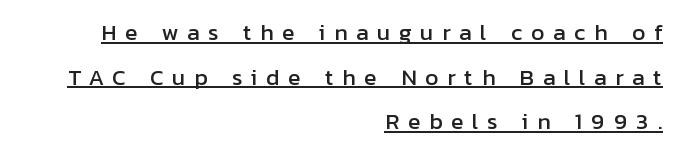
The image shows 21 px text type, upright; set right-aligned, loose line spacing (2.12x), unusually wide letter spacing (+0.41 em), underlined.
